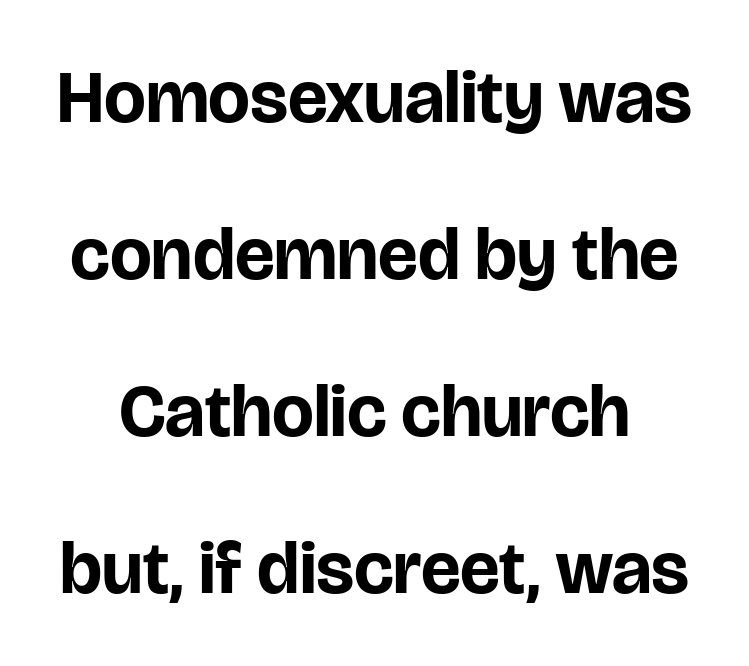
A typesetter would call this leading open, well beyond the default. A dark, heavy texture on the line: the type is bold. Short note: letters normally spaced. The face used here is proportionally spaced, like ordinary book or web type.
